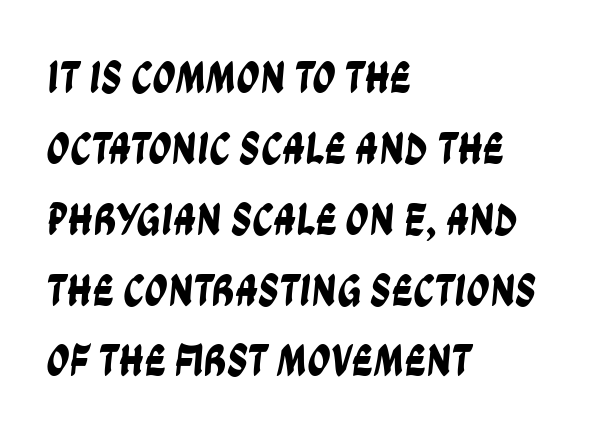
The line-height multiplier appears to be the usual default. The passage shown is typed in a proportional face where columns would drift. Plain, unruled lines of type. The font family rendered here belongs to the sans-serif group. The gaps between neighbouring characters are ordinary and unremarkable. Casual observation: everything's shoved over to the left.
